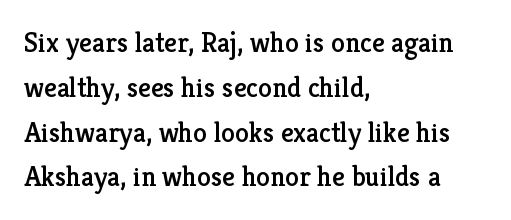
Q: Is the text italic (slanted)? A: No, it is upright.
Q: Is the typeface a serif or a sans-serif typeface? A: Serif.
Q: Is the text underlined? A: No.
Q: How is the paragraph aligned? A: Left-aligned.
Q: Is the spacing between letters normal or unusually wide? A: Normal.
Q: Is the spacing between lines tight, normal or loose? A: Normal.
Q: Width (condensed, normal, or wide)? A: Normal.
Q: Stroke contrast? A: Low.
Q: x-height? A: Medium.
Q: Monospaced? A: No.
